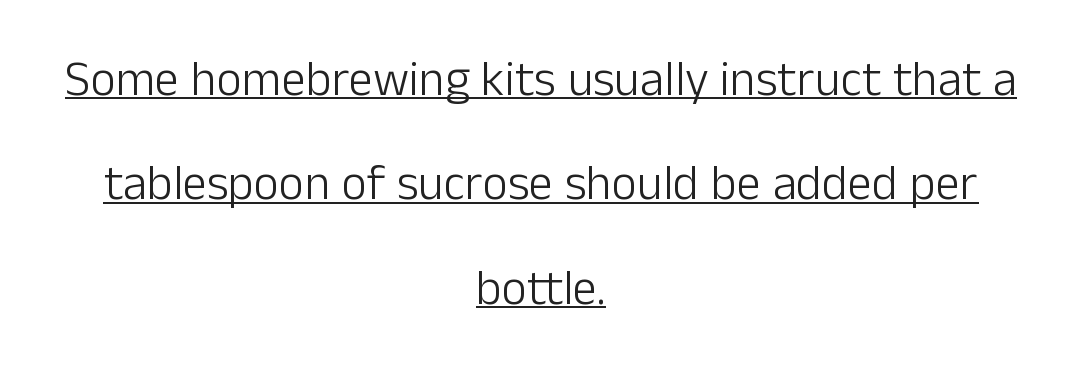
The image shows 49 px light sans-serif type, upright; set centered, loose line spacing (2.13x), normal letter spacing, underlined; low stroke contrast and a medium x-height.
